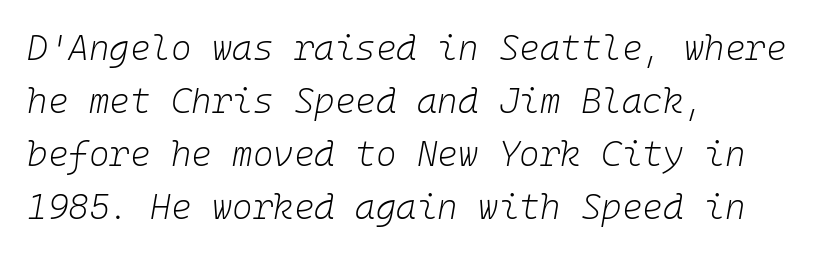
{"italic": "yes", "lean": "right", "slant_degrees": 10, "bold": "no", "weight": "light", "width": "normal", "stroke_contrast": "low", "x_height": "medium", "monospaced": "yes", "underline": "no", "align": "left", "line_spacing": "normal", "line_spacing_ratio": 1.51, "letter_spacing": "normal", "letter_spacing_em": 0.0, "glyph_px": 35}
